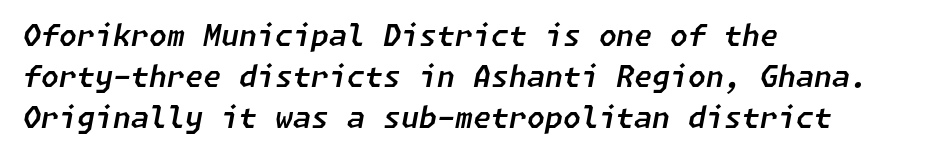
Q: Is the text italic (slanted)? A: Yes, it leans right by about 11 degrees.
Q: Is the text underlined? A: No.
Q: How is the paragraph aligned? A: Left-aligned.
Q: Is the spacing between letters normal or unusually wide? A: Normal.
Q: Is the spacing between lines tight, normal or loose? A: Normal.
Q: Width (condensed, normal, or wide)? A: Normal.
Q: Stroke contrast? A: Low.
Q: x-height? A: Medium.
